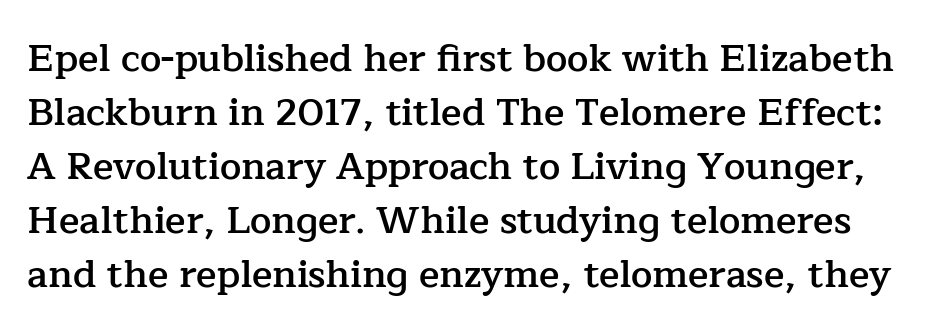
Q: Is the text bold? A: Semi-bold.
Q: Is the text italic (slanted)? A: No, it is upright.
Q: Is the typeface a serif or a sans-serif typeface? A: Serif.
Q: Is the text underlined? A: No.
Q: Is the spacing between letters normal or unusually wide? A: Normal.
Q: Is the spacing between lines tight, normal or loose? A: Normal.
Q: Width (condensed, normal, or wide)? A: Normal.
Q: Stroke contrast? A: Low.
Q: x-height? A: Medium.
Q: Monospaced? A: No.
